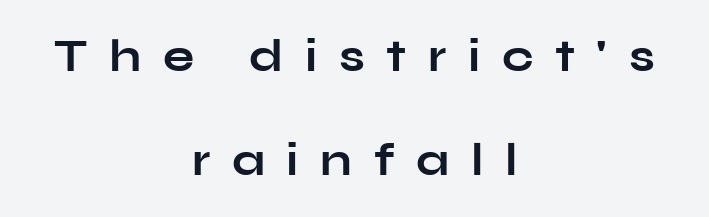
Q: Is the text bold? A: Yes.
Q: Is the text italic (slanted)? A: No, it is upright.
Q: Is the typeface a serif or a sans-serif typeface? A: Sans-serif.
Q: Is the text underlined? A: No.
Q: How is the paragraph aligned? A: Centered.
Q: Is the spacing between letters normal or unusually wide? A: Unusually wide.
Q: Is the spacing between lines tight, normal or loose? A: Loose.
Q: Width (condensed, normal, or wide)? A: Wide.
Q: Stroke contrast? A: Low.
Q: x-height? A: Medium.
Q: Monospaced? A: No.
